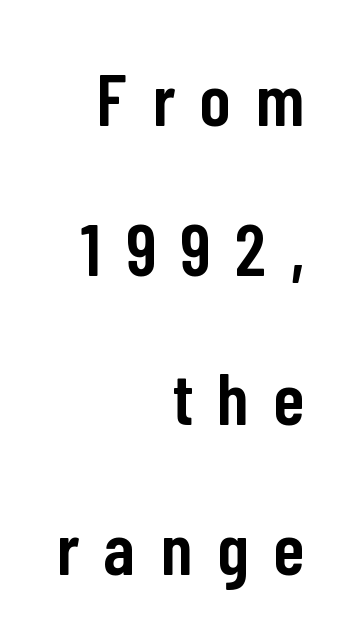
In terms of letterspacing, this is a distinctly airy, spread setting. Baseline-to-baseline distance is far greater than the letter height. Its strokes are somewhat broadened, the hallmark of semibold type. No word sits above an underline.
